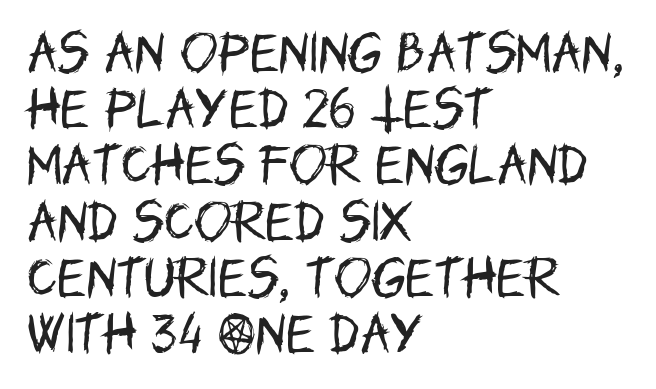
{"serif": "no", "italic": "no", "bold": "no", "weight": "regular", "width": "condensed", "stroke_contrast": "low", "x_height": "large", "monospaced": "no", "underline": "no", "align": "left", "line_spacing": "normal", "line_spacing_ratio": 1.25, "letter_spacing": "normal", "letter_spacing_em": 0.0, "glyph_px": 45}
